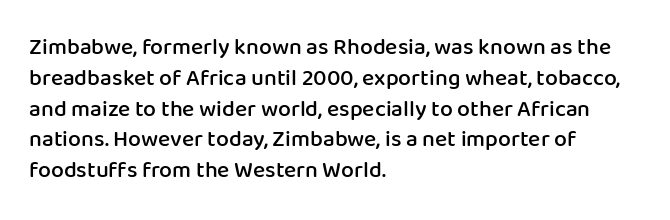
{"italic": "no", "bold": "semi", "underline": "no", "align": "left", "line_spacing": "normal", "line_spacing_ratio": 1.34, "letter_spacing": "normal", "letter_spacing_em": 0.0, "glyph_px": 23}
